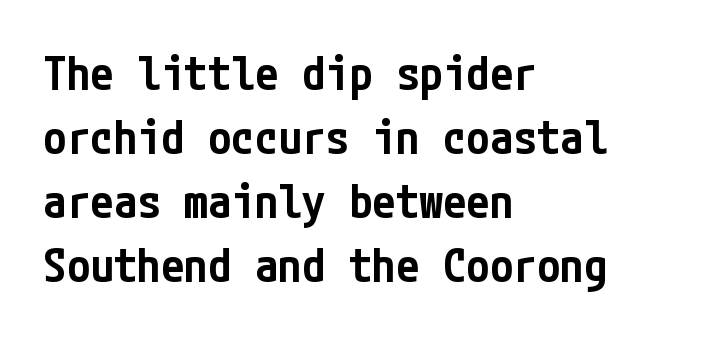
Q: Is the text bold? A: Semi-bold.
Q: Is the text italic (slanted)? A: No, it is upright.
Q: Is the typeface a serif or a sans-serif typeface? A: Sans-serif.
Q: Is the text underlined? A: No.
Q: How is the paragraph aligned? A: Left-aligned.
Q: Is the spacing between letters normal or unusually wide? A: Normal.
Q: Is the spacing between lines tight, normal or loose? A: Normal.
Q: Width (condensed, normal, or wide)? A: Condensed.
Q: Stroke contrast? A: Low.
Q: x-height? A: Medium.
